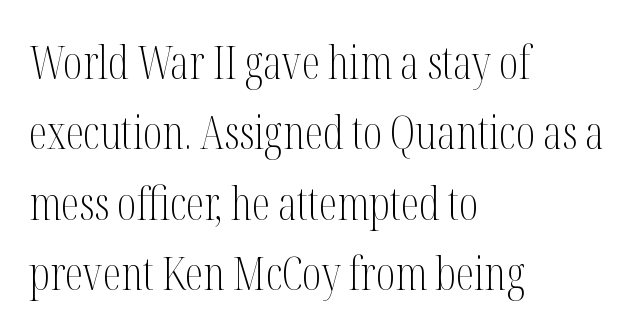
The image shows 46 px light, condensed serif type, upright; set left-aligned, normal line spacing (1.53x), normal letter spacing, not underlined; medium stroke contrast and a medium x-height.
